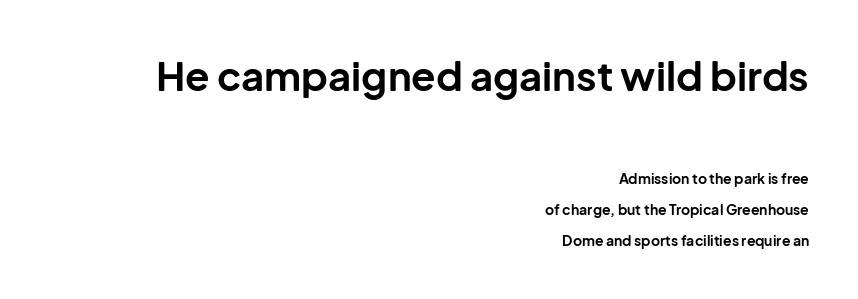
Q: Is the text bold? A: Yes.
Q: Is the text italic (slanted)? A: No, it is upright.
Q: Is the typeface a serif or a sans-serif typeface? A: Sans-serif.
Q: Is the text underlined? A: No.
Q: How is the paragraph aligned? A: Right-aligned.
Q: Is the spacing between letters normal or unusually wide? A: Normal.
Q: Is the spacing between lines tight, normal or loose? A: Loose.
Q: Which block of text is set in a larger size, the first (top) or the second (bottom)? A: The first (top) one.
Q: Width (condensed, normal, or wide)? A: Normal.
Q: Stroke contrast? A: Low.
Q: x-height? A: Medium.
Q: Monospaced? A: No.
